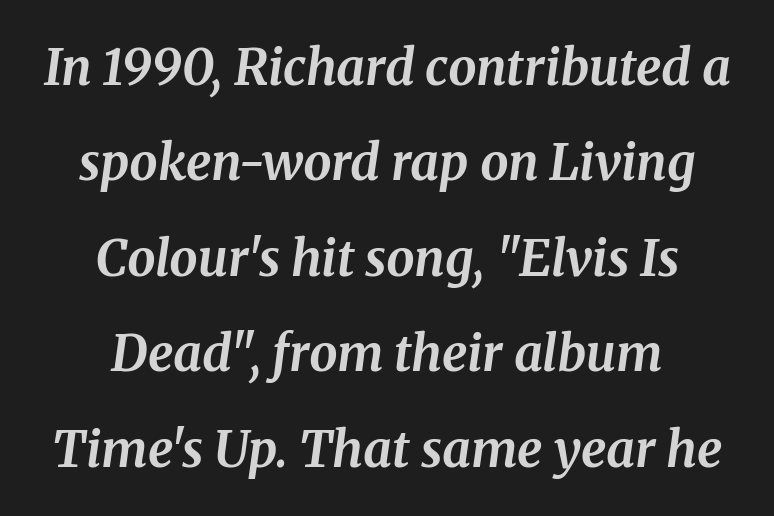
Q: Is the text bold? A: Yes.
Q: Is the text italic (slanted)? A: Yes, it leans right by about 8 degrees.
Q: Is the typeface a serif or a sans-serif typeface? A: Serif.
Q: Is the text underlined? A: No.
Q: How is the paragraph aligned? A: Centered.
Q: Is the spacing between letters normal or unusually wide? A: Normal.
Q: Is the spacing between lines tight, normal or loose? A: Loose.
Q: Width (condensed, normal, or wide)? A: Normal.
Q: Stroke contrast? A: Medium.
Q: x-height? A: Medium.
Q: Monospaced? A: No.
